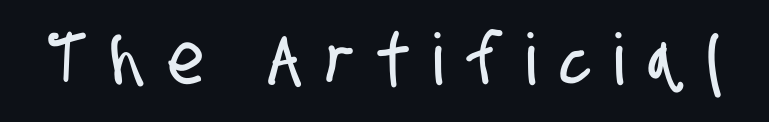
The image shows 71 px condensed sans-serif type; set unusually wide letter spacing (+0.34 em), not underlined; low stroke contrast and a large x-height.
